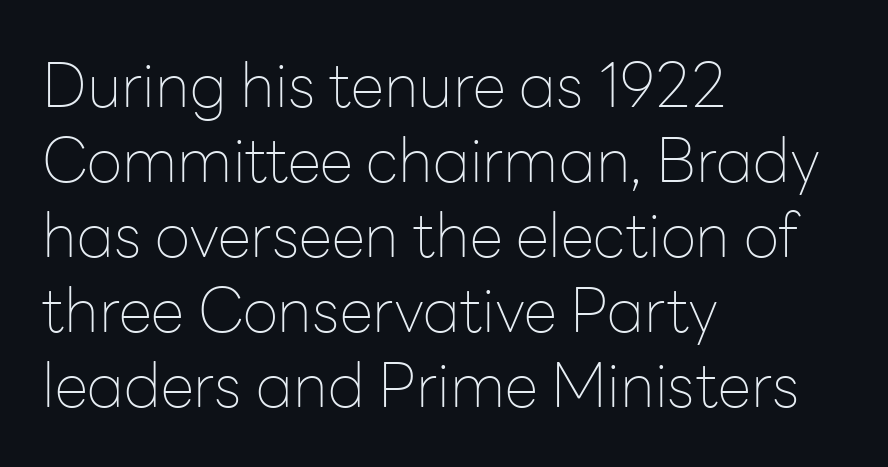
Q: Is the text bold? A: No.
Q: Is the text italic (slanted)? A: No, it is upright.
Q: Is the typeface a serif or a sans-serif typeface? A: Sans-serif.
Q: Is the text underlined? A: No.
Q: How is the paragraph aligned? A: Left-aligned.
Q: Is the spacing between letters normal or unusually wide? A: Normal.
Q: Width (condensed, normal, or wide)? A: Normal.
Q: Stroke contrast? A: Low.
Q: x-height? A: Medium.
Q: Monospaced? A: No.
